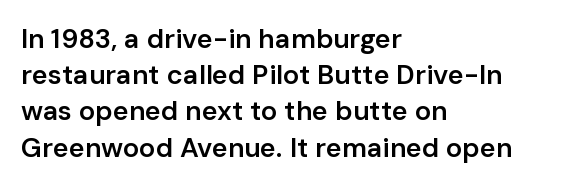
Nobody touched the tracking dial on this one. Its strokes are somewhat broadened, the hallmark of semibold type. Reading down the column, the eye jumps a familiar distance to each next line. Decoration check: the copy has no underline. The paragraph has a hard left edge and a soft right edge. Does the lettering tilt? It doesn't — this is upright.
